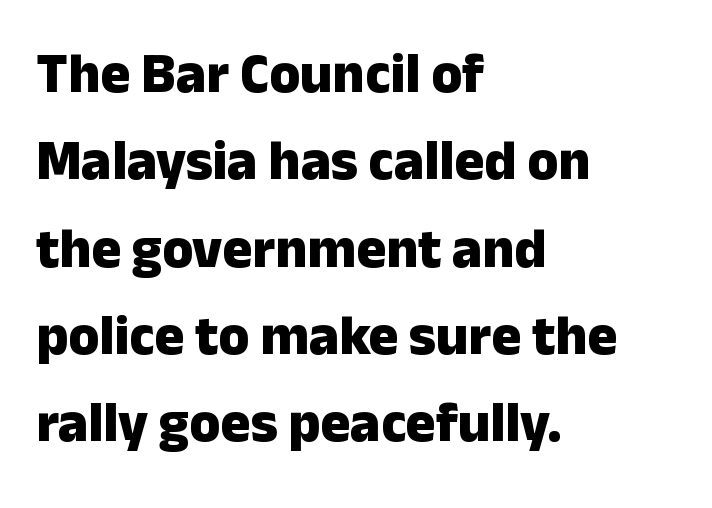
The image shows 56 px heavy sans-serif type, upright; set left-aligned, normal line spacing (1.56x), normal letter spacing, not underlined; low stroke contrast and a medium x-height.
